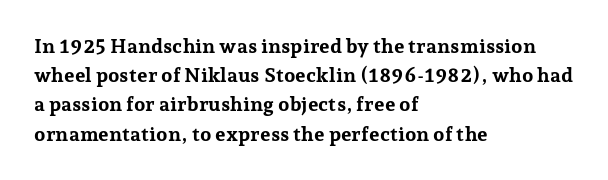
The image shows 20 px bold type, upright; set left-aligned, normal line spacing (1.46x), normal letter spacing, not underlined.
